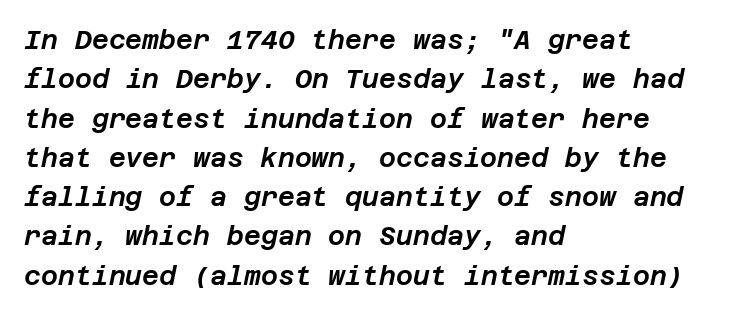
{"italic": "yes", "lean": "right", "slant_degrees": 12, "underline": "no", "align": "left", "line_spacing": "normal", "line_spacing_ratio": 1.51, "letter_spacing": "normal", "letter_spacing_em": 0.0, "glyph_px": 26}
